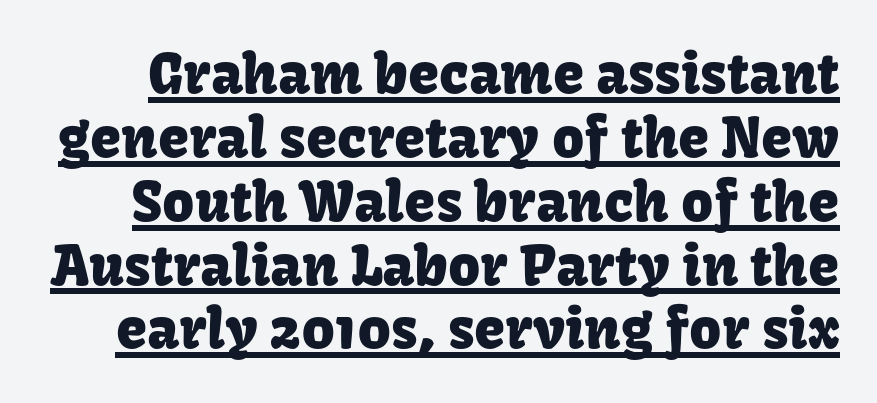
{"serif": "no", "italic": "no", "width": "normal", "stroke_contrast": "low", "x_height": "medium", "monospaced": "no", "underline": "yes", "line_spacing": "tight", "line_spacing_ratio": 1.14, "letter_spacing": "normal", "letter_spacing_em": 0.0, "glyph_px": 56}
